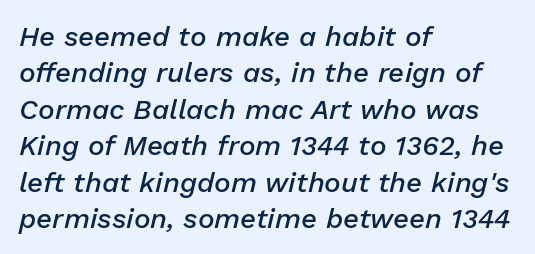
The glyphs have the mass of a demibold cut, below bold. Short note: letters normally spaced. Descenders hang freely into open space. Is there much room between lines? A standard amount, neither cramped nor airy. The face used here is proportionally spaced, like ordinary book or web type.
